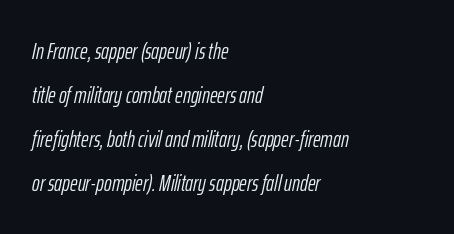
The image shows 23 px text type, italic (leaning right); set left-aligned, loose line spacing (1.91x), normal letter spacing, not underlined.
